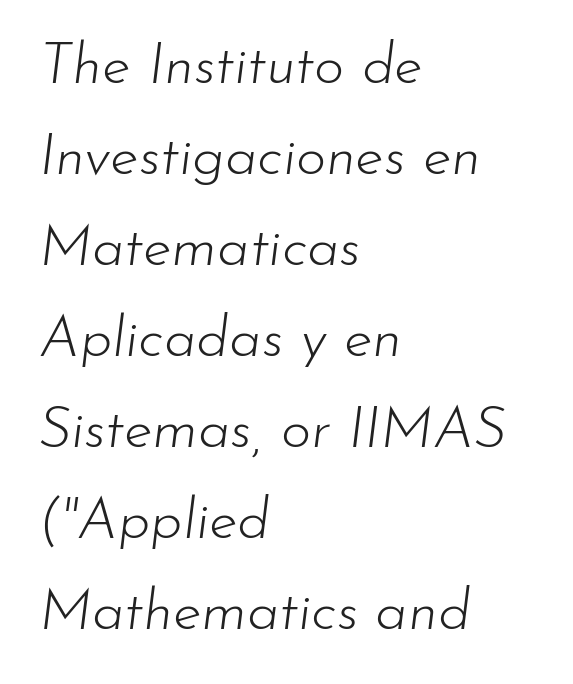
{"italic": "yes", "lean": "right", "slant_degrees": 7, "bold": "no", "weight": "light", "width": "normal", "stroke_contrast": "low", "x_height": "small", "monospaced": "no", "underline": "no", "align": "left", "line_spacing": "normal", "line_spacing_ratio": 1.57, "letter_spacing": "normal", "letter_spacing_em": 0.0, "glyph_px": 58}
